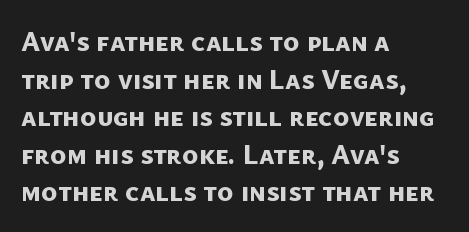
Spacing verdict: proportional, widths tailored to each character. Successive baselines arrive at the customary interval. The typeface chosen for these lines omits serifs. The typesetter chose a ragged-right arrangement here. Clear beneath every line of the passage. Plenty of ink on the page — the face is bold.
